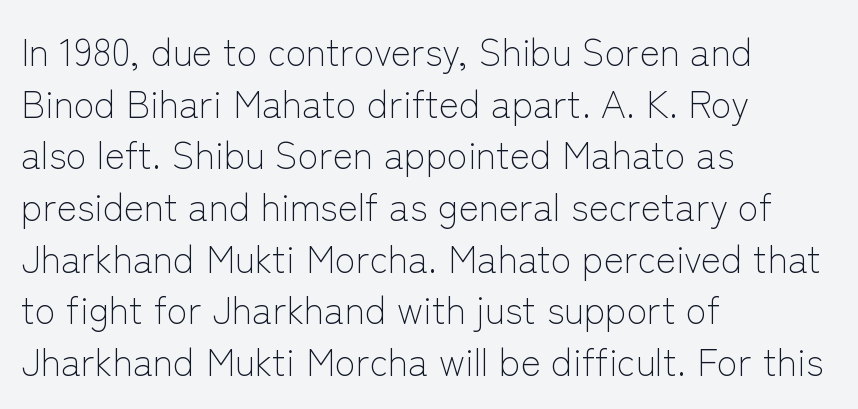
Q: Is the text bold? A: No.
Q: Is the text italic (slanted)? A: No, it is upright.
Q: Is the typeface a serif or a sans-serif typeface? A: Sans-serif.
Q: Is the text underlined? A: No.
Q: How is the paragraph aligned? A: Left-aligned.
Q: Is the spacing between letters normal or unusually wide? A: Normal.
Q: Is the spacing between lines tight, normal or loose? A: Normal.
Q: Width (condensed, normal, or wide)? A: Normal.
Q: Stroke contrast? A: Low.
Q: x-height? A: Medium.
Q: Monospaced? A: No.
